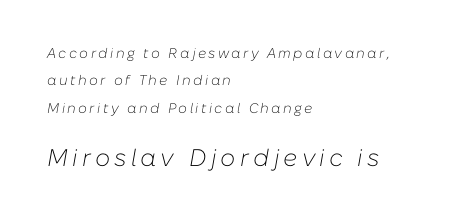
The rag falls on the right side of this text block. Is this a heavy cut? Hardly; it is regular or lighter. The specimen reads as italic at a glance. The space beneath each line is pristine and unruled. This layout puts the modest block above and the oversized block below. The block of text is sparse from top to bottom, with ample space between rows.
